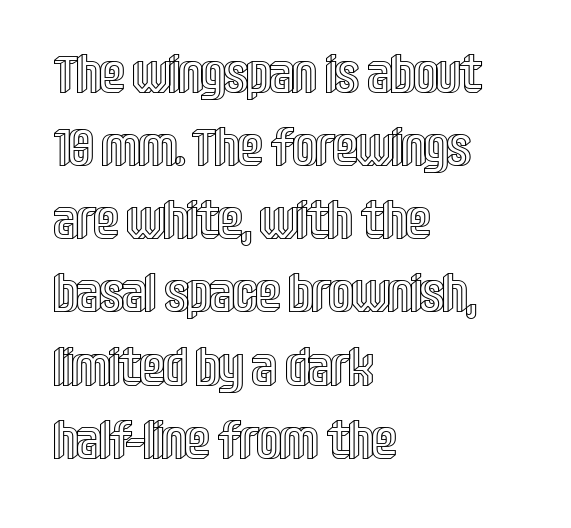
The image shows 53 px condensed type, upright; set left-aligned, normal line spacing (1.38x), normal letter spacing, not underlined; a large x-height.
